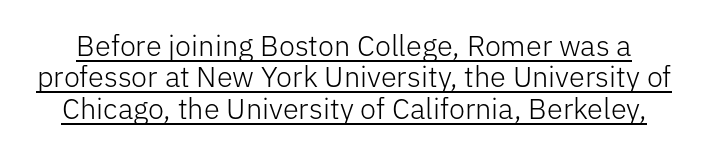
{"serif": "no", "italic": "no", "bold": "no", "weight": "light", "width": "normal", "stroke_contrast": "low", "x_height": "medium", "monospaced": "no", "underline": "yes", "line_spacing": "tight", "line_spacing_ratio": 1.08, "letter_spacing": "normal", "letter_spacing_em": 0.0, "glyph_px": 29}
